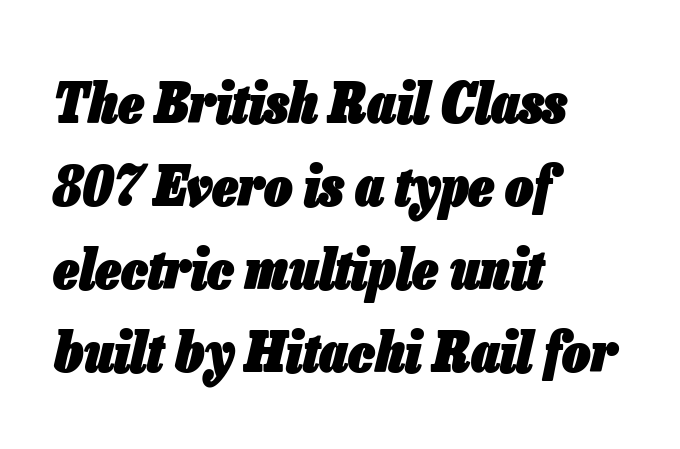
Unmarked baselines from the first word to the last. It's the slanting kind of type. Left-aligned paragraph, ragged on the right. Nothing unusual about the tracking: characters are spaced as the font intends. Character widths vary here, with narrow letters taking less room than wide ones. This block has exactly the height ordinary leading produces.
